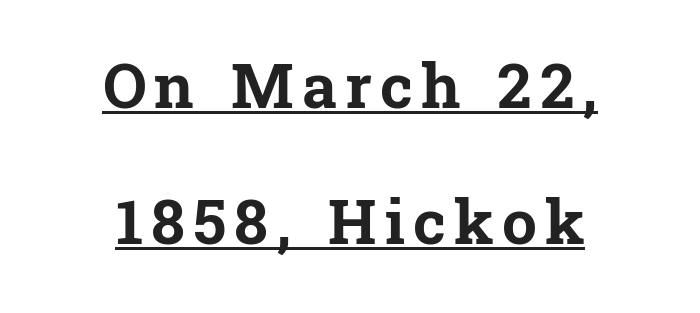
The image shows 62 px bold serif type, upright; set centered, loose line spacing (2.19x), underlined; low stroke contrast and a medium x-height.
